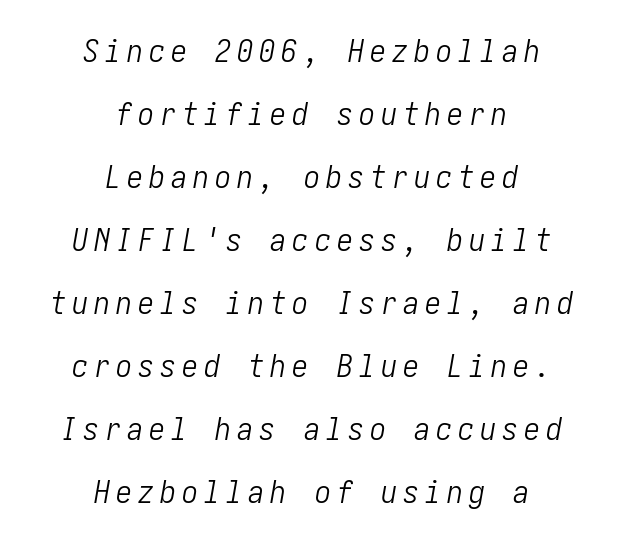
Q: Is the text bold? A: No.
Q: Is the text italic (slanted)? A: Yes, it leans right by about 10 degrees.
Q: Is the text underlined? A: No.
Q: How is the paragraph aligned? A: Centered.
Q: Is the spacing between lines tight, normal or loose? A: Loose.
Q: Width (condensed, normal, or wide)? A: Condensed.
Q: Stroke contrast? A: Low.
Q: x-height? A: Medium.
